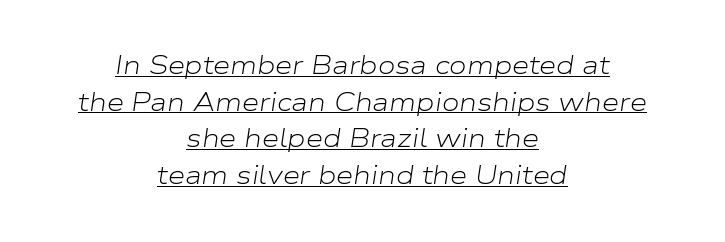
{"italic": "yes", "lean": "right", "slant_degrees": 9, "bold": "no", "underline": "yes", "align": "center", "line_spacing": "normal", "line_spacing_ratio": 1.47, "letter_spacing": "normal", "letter_spacing_em": 0.0, "glyph_px": 25}
